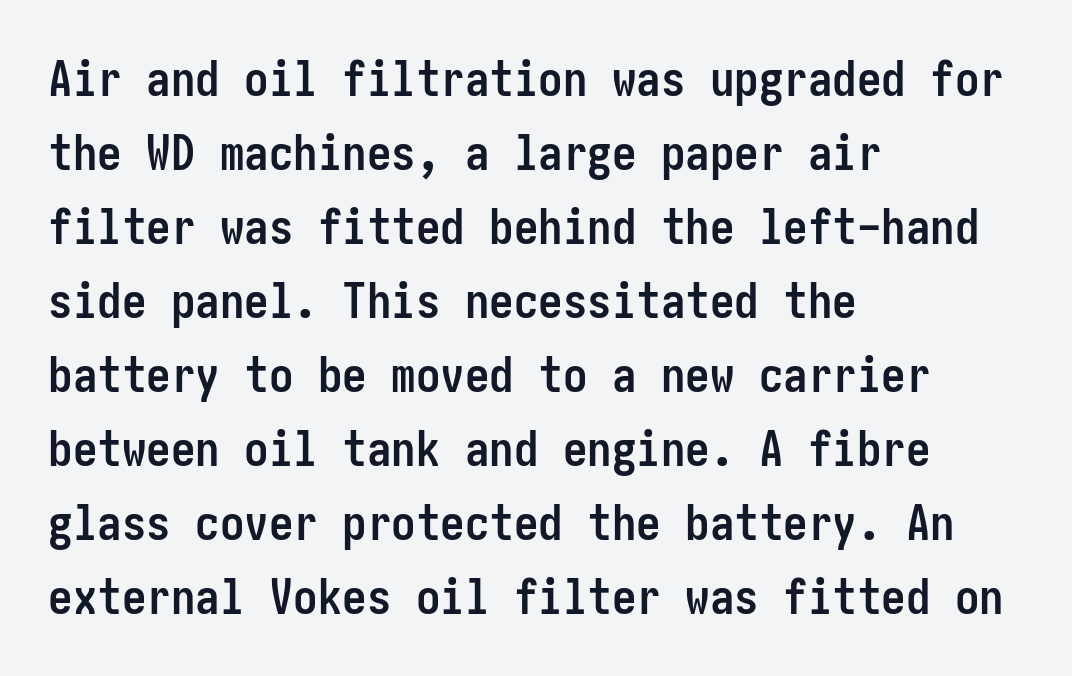
Rule under the text: the space is simply empty. Heavy-handed strokes throughout: this text is bold. One-word summary of the alignment: left. Unlike italic type, these characters show no tilt at all. To sum up the face: it is a sans, with no serifs. In terms of leading, this rendering sits right in the middle.
